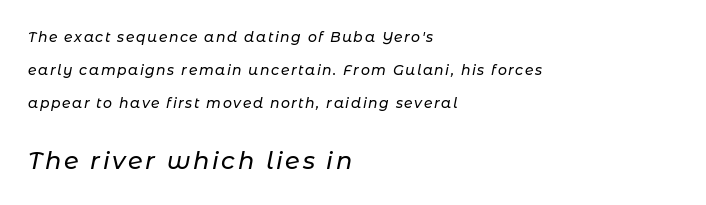
The image shows 24 px text type, italic (leaning right); set left-aligned, loose line spacing (2.34x), not underlined; the second (bottom) block is 1.71x larger.
